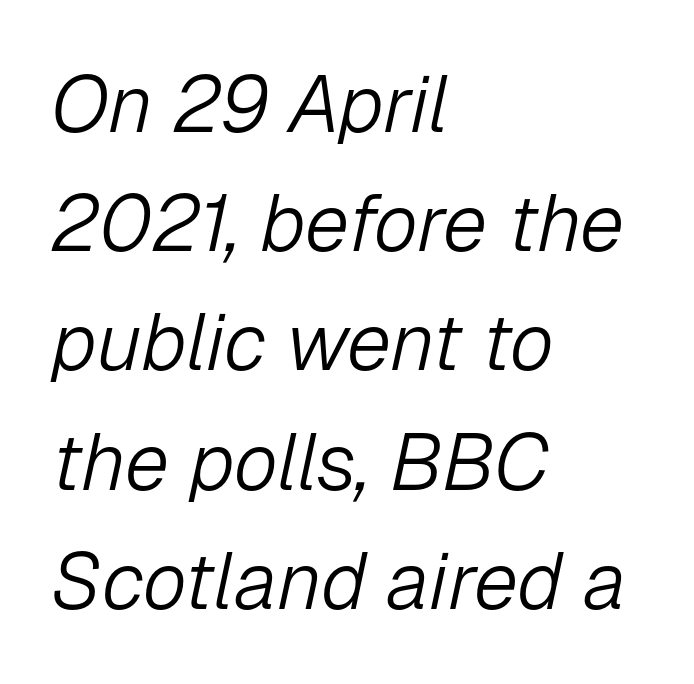
Q: Is the text bold? A: No.
Q: Is the text italic (slanted)? A: Yes, it leans right by about 12 degrees.
Q: Is the text underlined? A: No.
Q: How is the paragraph aligned? A: Left-aligned.
Q: Is the spacing between letters normal or unusually wide? A: Normal.
Q: Is the spacing between lines tight, normal or loose? A: Normal.
Q: Width (condensed, normal, or wide)? A: Normal.
Q: Stroke contrast? A: Low.
Q: x-height? A: Medium.
Q: Monospaced? A: No.
